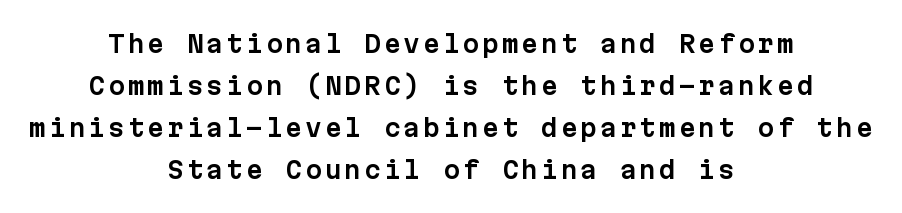
Q: Is the text italic (slanted)? A: No, it is upright.
Q: Is the text underlined? A: No.
Q: How is the paragraph aligned? A: Centered.
